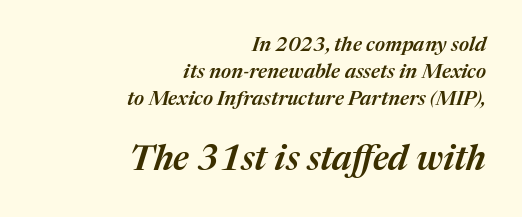
Slanted lettering throughout. Moderately thickened strokes mark this as semibold type. Does the bottom block carry the larger type? Yes, it does. Caption: standard tracking, unaltered. Which margin do the lines hug? The right one — the left edge is uneven.
